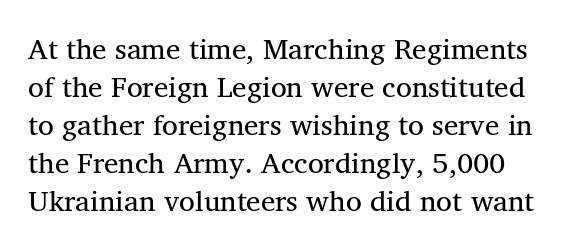
{"serif": "yes", "italic": "no", "bold": "no", "weight": "regular", "width": "normal", "stroke_contrast": "medium", "x_height": "medium", "monospaced": "no", "underline": "no", "line_spacing": "normal", "line_spacing_ratio": 1.31, "letter_spacing": "normal", "letter_spacing_em": 0.0, "glyph_px": 29}
